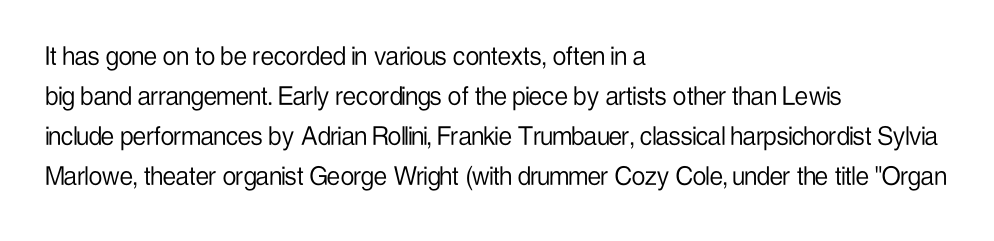
{"serif": "no", "italic": "no", "bold": "no", "weight": "light", "width": "condensed", "stroke_contrast": "low", "x_height": "medium", "monospaced": "no", "underline": "no", "align": "left", "line_spacing": "normal", "line_spacing_ratio": 1.33, "letter_spacing": "normal", "letter_spacing_em": 0.0, "glyph_px": 30}
